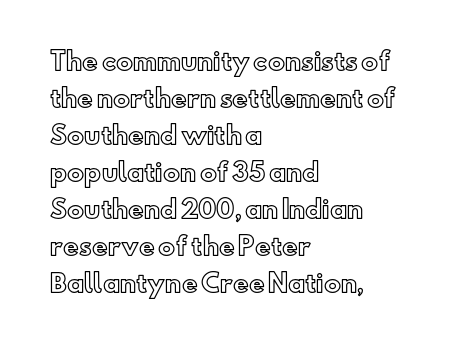
This is roman type, the default non-slanted kind. The lines in this sample share a left origin and differ only in where they stop. Glance below the letters and you will spot only blank space. The line-height multiplier appears to be the usual default. No extra tracking has been applied to these lines.
